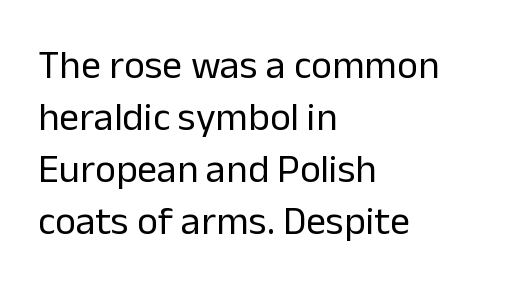
Q: Is the text bold? A: No.
Q: Is the text italic (slanted)? A: No, it is upright.
Q: Is the typeface a serif or a sans-serif typeface? A: Sans-serif.
Q: Is the text underlined? A: No.
Q: How is the paragraph aligned? A: Left-aligned.
Q: Is the spacing between letters normal or unusually wide? A: Normal.
Q: Is the spacing between lines tight, normal or loose? A: Normal.
Q: Width (condensed, normal, or wide)? A: Normal.
Q: Stroke contrast? A: Low.
Q: x-height? A: Medium.
Q: Monospaced? A: No.
